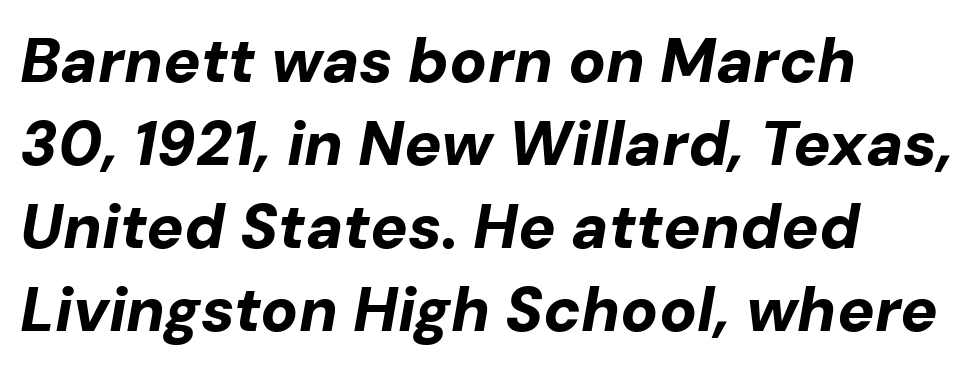
{"italic": "yes", "lean": "right", "slant_degrees": 10, "bold": "yes", "weight": "bold", "width": "normal", "stroke_contrast": "low", "x_height": "medium", "monospaced": "no", "underline": "no", "align": "left", "line_spacing": "normal", "line_spacing_ratio": 1.34, "letter_spacing": "normal", "letter_spacing_em": 0.0, "glyph_px": 62}
